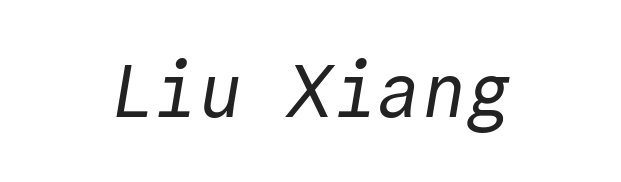
Just letters on the line, the space beneath them empty. No letter is thick-stroked: the sample isn't bold. The face used here is rendered with its standard letterfit. Nothing sits at the stroke ends, so this counts as sans-serif.
